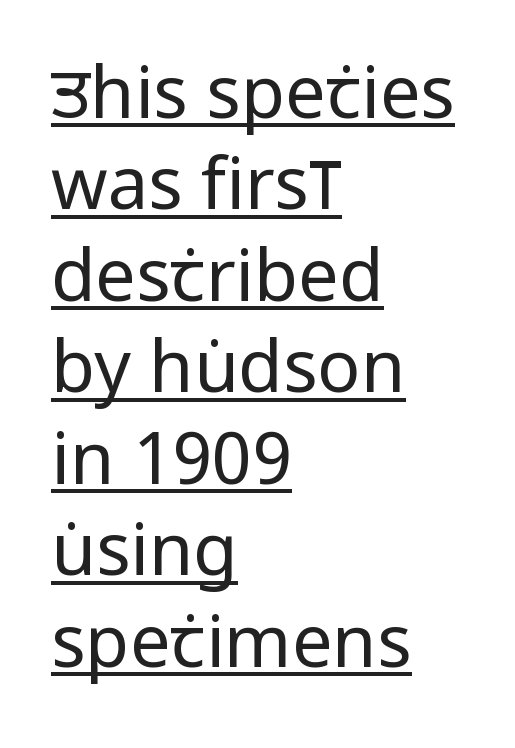
The image shows 72 px regular-weight, condensed sans-serif type, upright; set left-aligned, normal line spacing (1.27x), normal letter spacing, underlined; low stroke contrast and a large x-height.
